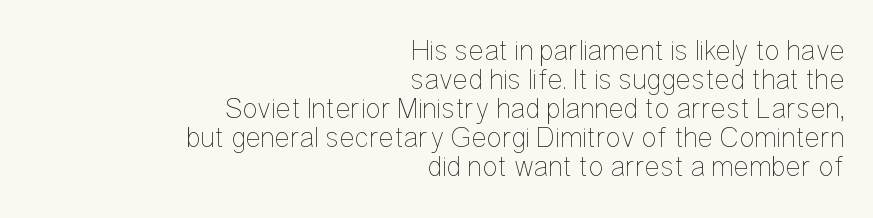
{"italic": "no", "bold": "no", "weight": "thin", "width": "condensed", "stroke_contrast": "low", "x_height": "medium", "monospaced": "no", "underline": "no", "align": "right", "line_spacing": "tight", "line_spacing_ratio": 1.0, "letter_spacing": "normal", "letter_spacing_em": 0.0, "glyph_px": 29}
